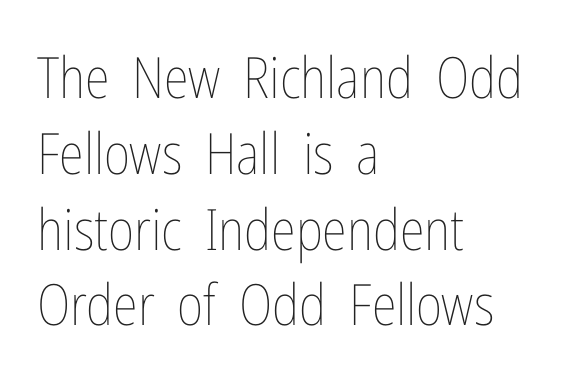
Is there much room between lines? A standard amount, neither cramped nor airy. This is the regular roman posture of the typeface. The rendering uses natural spacing where letterforms have individual widths. Beneath every word, the page is bare. On a weight scale, this lands at 450 or below.
